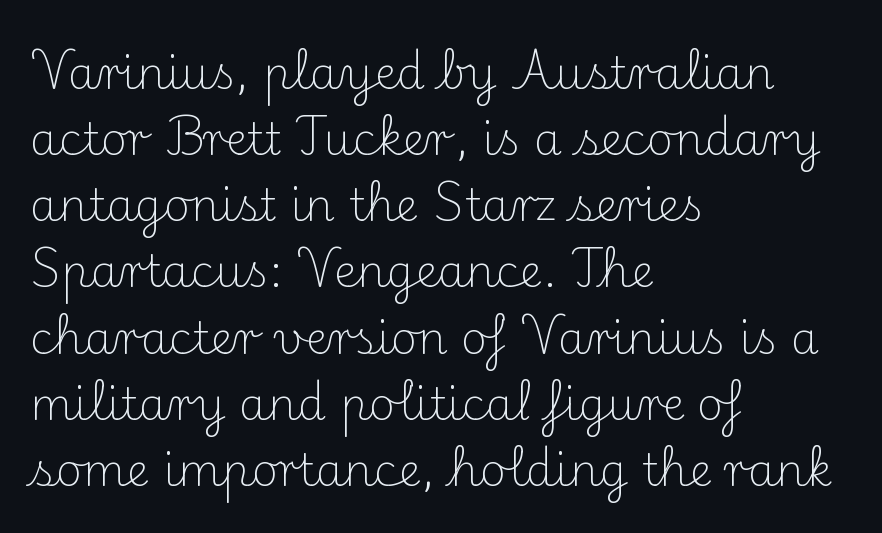
Regarding leading, the lines here are spaced in the standard way. Beneath every word, the page is bare. No letter is thick-stroked: the sample isn't bold. These lines are set flush left with a ragged right edge.
